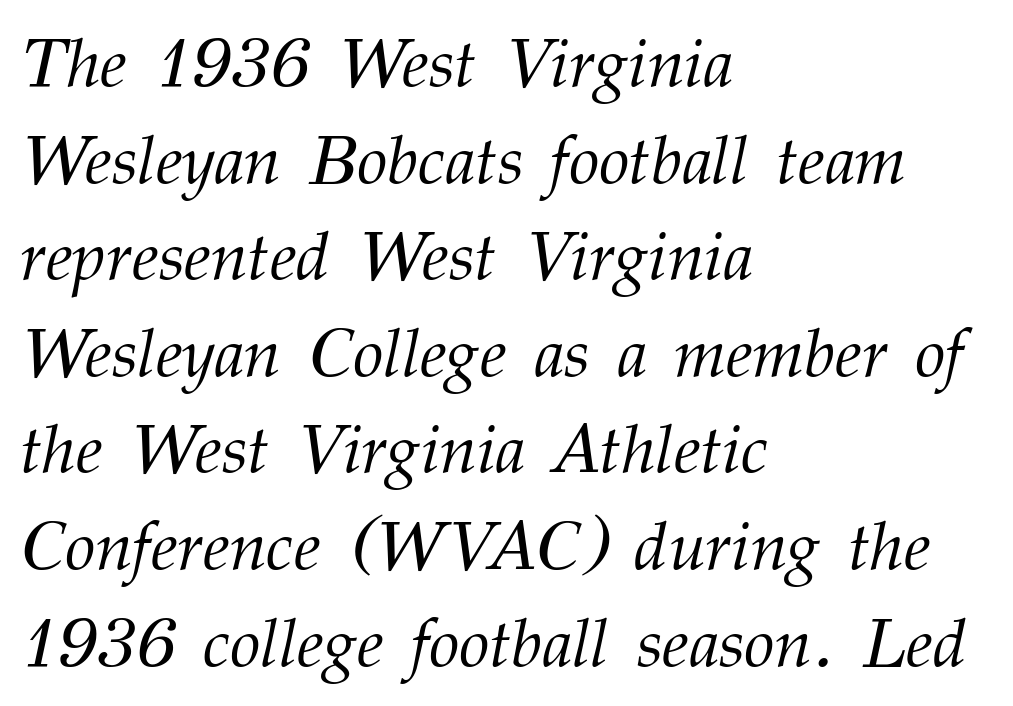
The image shows 69 px light serif type, italic (leaning right); set left-aligned, normal line spacing (1.4x), normal letter spacing, not underlined; medium stroke contrast and a medium x-height.
